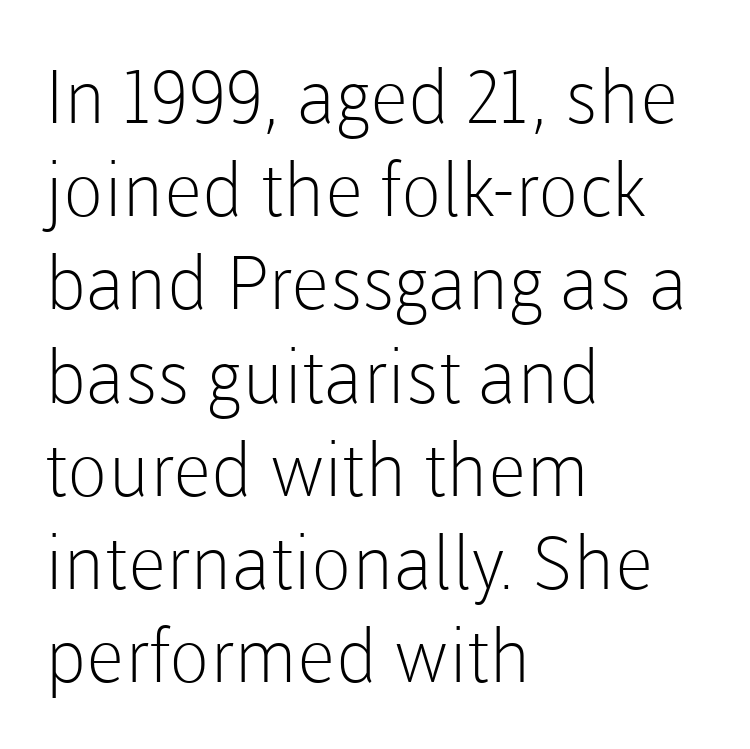
The image shows 74 px light sans-serif type, upright; set left-aligned, normal line spacing (1.26x), normal letter spacing, not underlined; low stroke contrast and a medium x-height.
